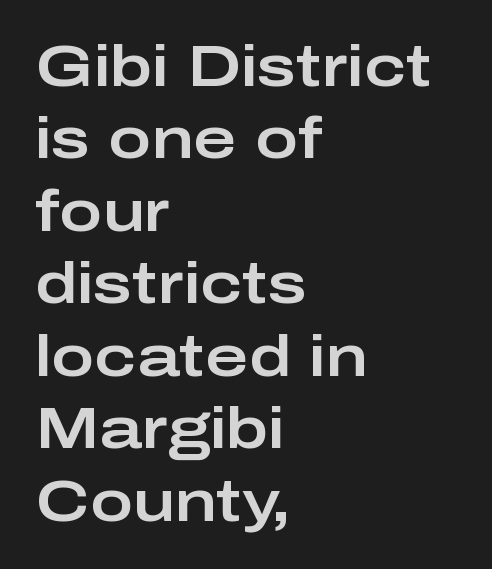
{"serif": "no", "italic": "no", "width": "wide", "stroke_contrast": "low", "x_height": "medium", "monospaced": "no", "underline": "no", "align": "left", "line_spacing": "normal", "line_spacing_ratio": 1.25, "letter_spacing": "normal", "letter_spacing_em": 0.0, "glyph_px": 58}
